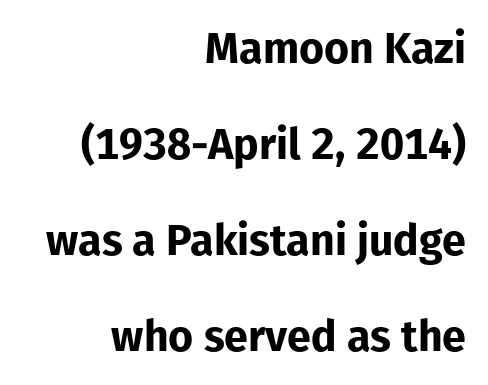
The image shows 43 px bold sans-serif type, upright; set right-aligned, loose line spacing (2.23x), normal letter spacing, not underlined; low stroke contrast and a medium x-height.
